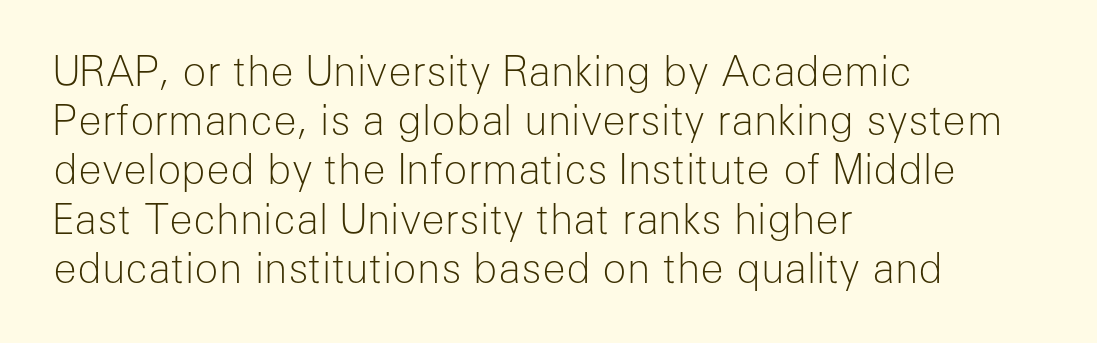
Inter-character spacing is left at the font's built-in metrics. Do the characters align in a grid? No, the font is proportional. The font's upright variant was chosen for this text. A bare baseline throughout the passage. Bold? No — there's no thickening of the strokes. The typeface chosen for these lines omits serifs.
